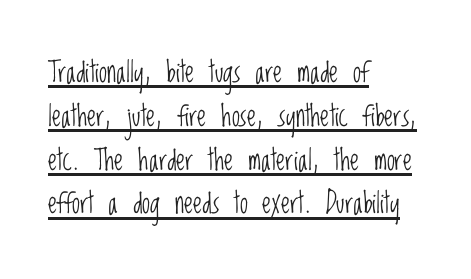
Q: Is the text bold? A: No.
Q: Is the text italic (slanted)? A: No, it is upright.
Q: Is the typeface a serif or a sans-serif typeface? A: Sans-serif.
Q: Is the text underlined? A: Yes.
Q: How is the paragraph aligned? A: Left-aligned.
Q: Is the spacing between letters normal or unusually wide? A: Normal.
Q: Is the spacing between lines tight, normal or loose? A: Normal.
Q: Width (condensed, normal, or wide)? A: Condensed.
Q: Stroke contrast? A: Low.
Q: x-height? A: Large.
Q: Monospaced? A: No.
